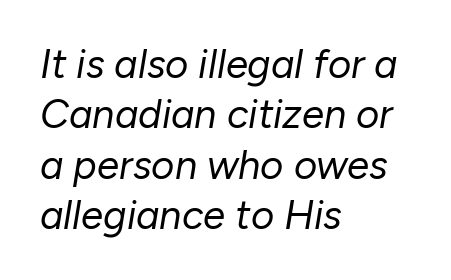
The image shows 40 px regular-weight type, italic (leaning right); set left-aligned, normal line spacing (1.26x), normal letter spacing, not underlined; low stroke contrast and a medium x-height.
